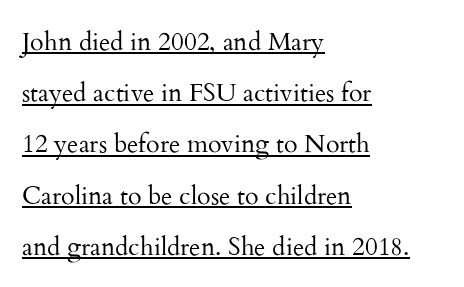
Q: Is the text bold? A: No.
Q: Is the text italic (slanted)? A: No, it is upright.
Q: Is the text underlined? A: Yes.
Q: How is the paragraph aligned? A: Left-aligned.
Q: Is the spacing between letters normal or unusually wide? A: Normal.
Q: Is the spacing between lines tight, normal or loose? A: Loose.
